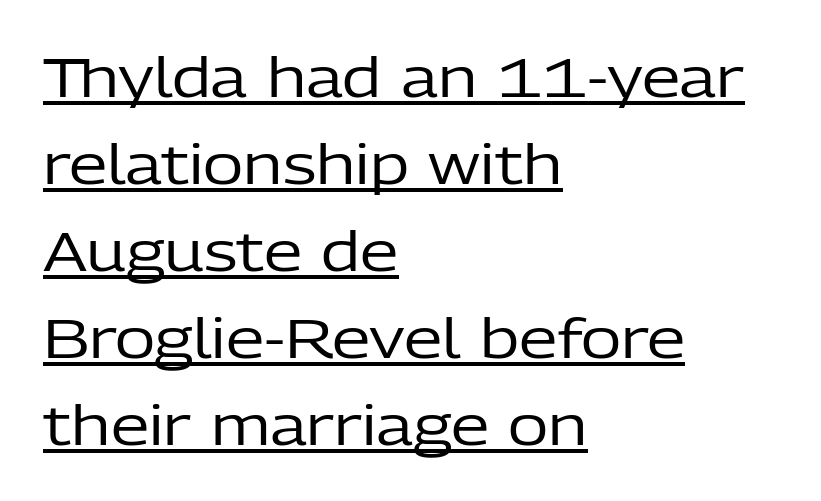
The text was rendered using a sans face with plain stroke endings. The face used here appears with an underline applied. The passage shown is typed in a proportional face where columns would drift. Think standard paragraph weight, or any step lighter than that.
